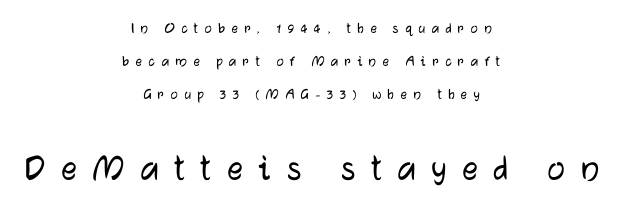
The image shows 39 px sans-serif type, upright; set centered, loose line spacing (2.07x), unusually wide letter spacing (+0.4 em), not underlined; the second (bottom) block is 2.44x larger; low stroke contrast and a medium x-height.
